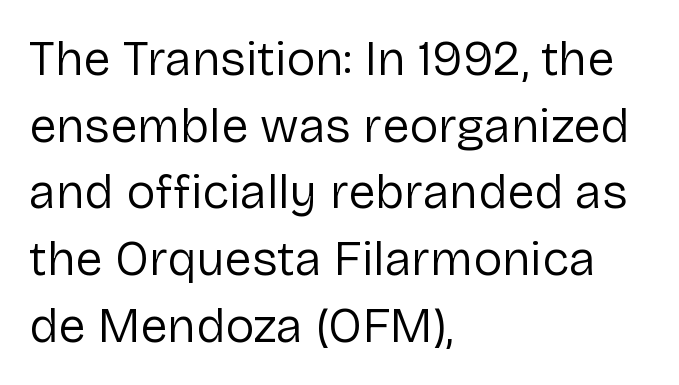
{"serif": "no", "italic": "no", "bold": "no", "weight": "regular", "width": "normal", "stroke_contrast": "low", "x_height": "medium", "monospaced": "no", "underline": "no", "align": "left", "line_spacing": "normal", "line_spacing_ratio": 1.36, "letter_spacing": "normal", "letter_spacing_em": 0.0, "glyph_px": 49}
